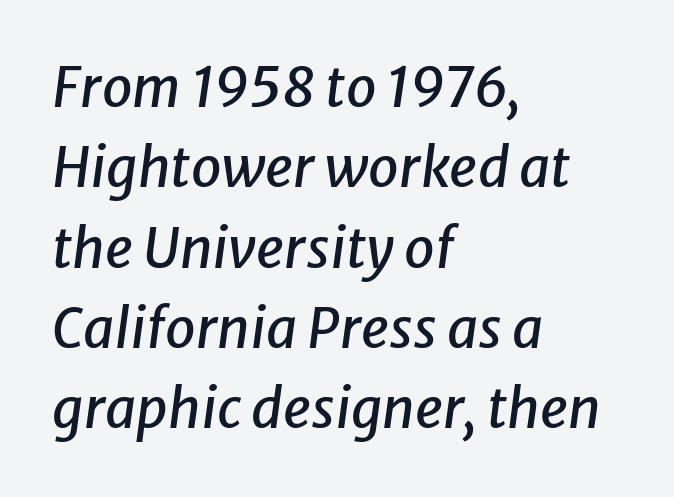
Italic? Definitely — the glyphs are oblique. Quick note: underline off. This block has exactly the height ordinary leading produces. Line beginnings align vertically; line endings do not. The rendering uses natural spacing where letterforms have individual widths.
